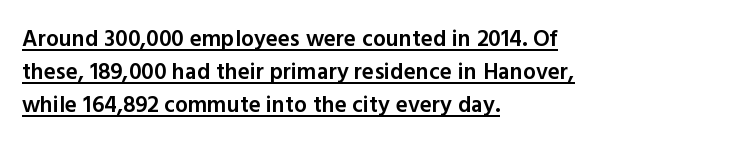
The string is rendered with underlining switched on. Heft: intermediate — a semibold. The letters stand straight up with perfectly vertical stems. These lines keep a tight, regular rhythm from letter to letter.
